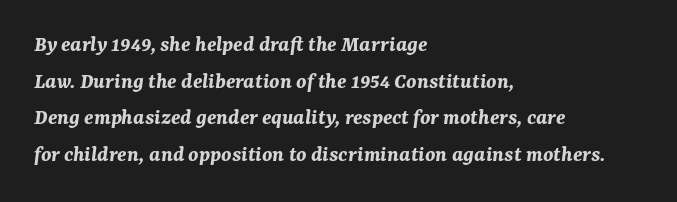
This rendering leaves character spacing at its baseline value. Every row of glyphs begins at an identical x-position on the left. It's the slanting kind of type. Leading matches the norm, producing a regular column. Underline: absent. Typesetter's note: full bold, strokes at maximum text heaviness.
